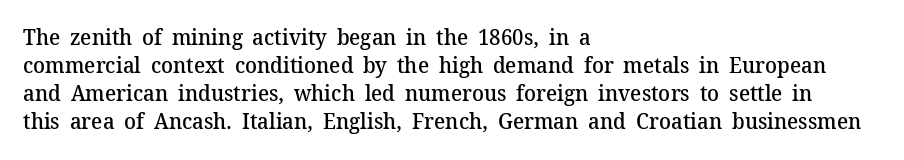
Q: Is the text bold? A: Semi-bold.
Q: Is the text italic (slanted)? A: No, it is upright.
Q: Is the text underlined? A: No.
Q: How is the paragraph aligned? A: Left-aligned.
Q: Is the spacing between letters normal or unusually wide? A: Normal.
Q: Is the spacing between lines tight, normal or loose? A: Normal.
